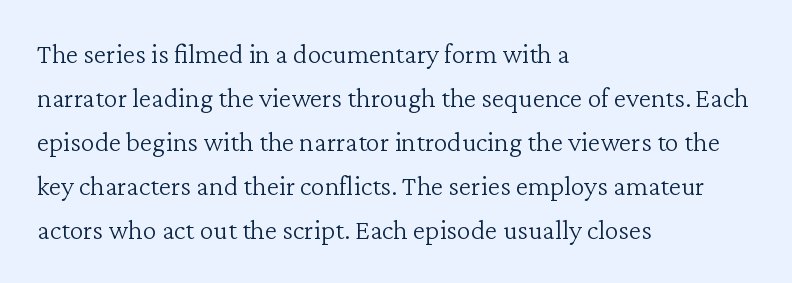
Q: Is the text bold? A: No.
Q: Is the text italic (slanted)? A: No, it is upright.
Q: Is the typeface a serif or a sans-serif typeface? A: Serif.
Q: Is the text underlined? A: No.
Q: How is the paragraph aligned? A: Left-aligned.
Q: Is the spacing between letters normal or unusually wide? A: Normal.
Q: Is the spacing between lines tight, normal or loose? A: Normal.
Q: Width (condensed, normal, or wide)? A: Normal.
Q: Stroke contrast? A: Low.
Q: x-height? A: Medium.
Q: Monospaced? A: No.
